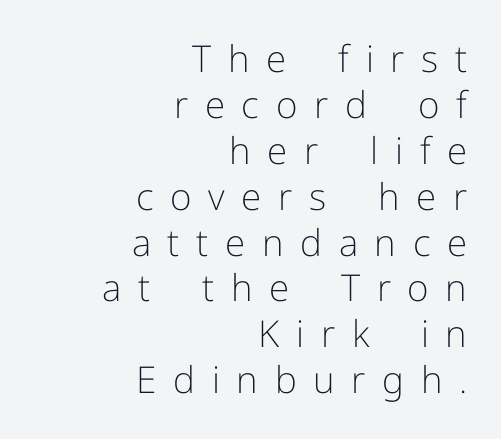
{"serif": "no", "italic": "no", "bold": "no", "weight": "light", "width": "normal", "stroke_contrast": "low", "x_height": "medium", "monospaced": "no", "underline": "no", "align": "right", "line_spacing_ratio": 1.24, "letter_spacing": "wide", "letter_spacing_em": 0.45, "glyph_px": 37}
